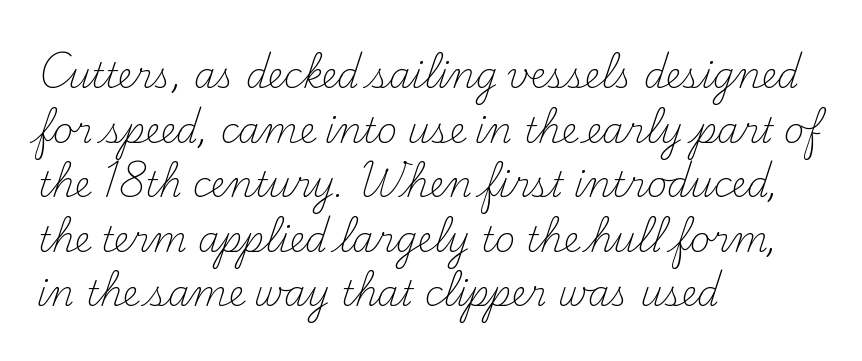
Q: Is the text bold? A: No.
Q: Is the text italic (slanted)? A: Yes.
Q: Is the text underlined? A: No.
Q: How is the paragraph aligned? A: Left-aligned.
Q: Is the spacing between letters normal or unusually wide? A: Normal.
Q: Is the spacing between lines tight, normal or loose? A: Normal.
Q: Width (condensed, normal, or wide)? A: Normal.
Q: Stroke contrast? A: Medium.
Q: x-height? A: Small.
Q: Monospaced? A: No.
